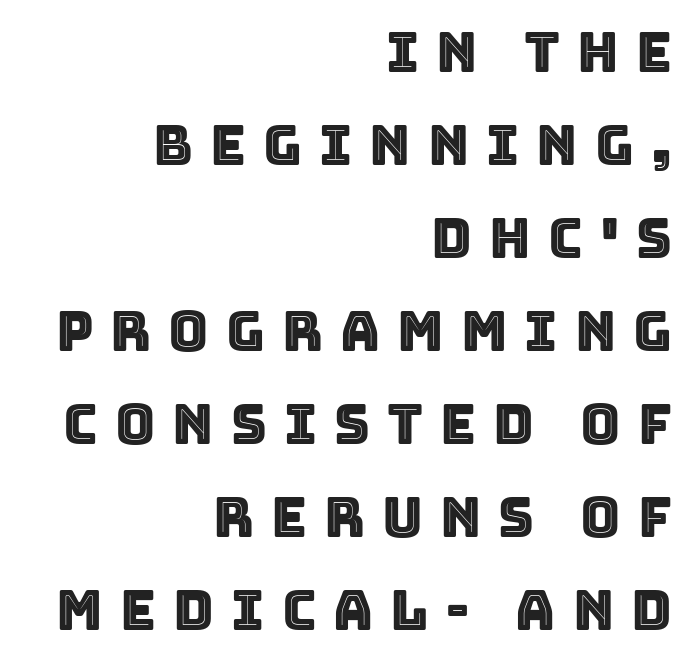
Compared with typical paragraphs, the rows here are spaced about the same. The rendering uses natural spacing where letterforms have individual widths. The ragged edge is on the left, which tells us the setting is flush right. No word sits above an underline. Spacing between characters has been opened up far beyond the box default.
